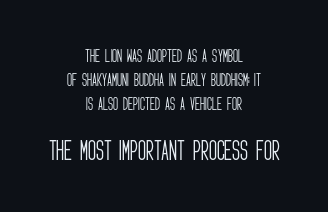
Q: Is the text bold? A: No.
Q: Is the text italic (slanted)? A: No, it is upright.
Q: Is the text underlined? A: No.
Q: How is the paragraph aligned? A: Centered.
Q: Is the spacing between letters normal or unusually wide? A: Normal.
Q: Which block of text is set in a larger size, the first (top) or the second (bottom)? A: The second (bottom) one.
